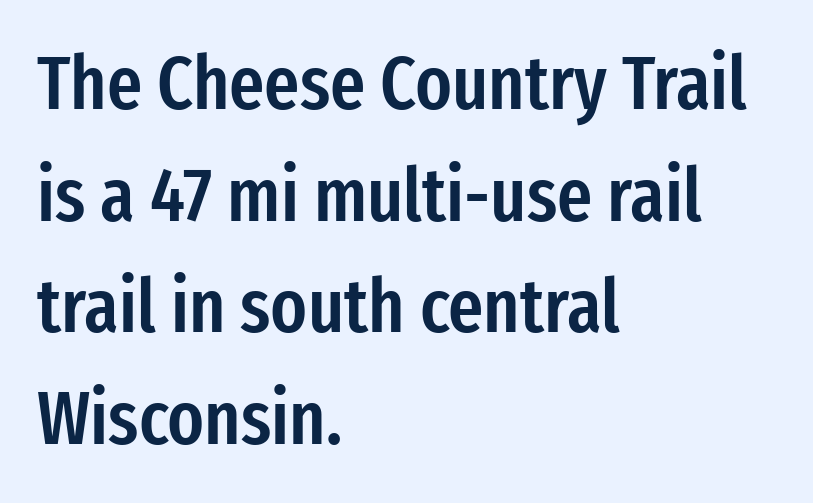
Compared with typical paragraphs, the rows here are spaced about the same. Emphasis by weight is partial: semibold. Look at the bottom of the vertical strokes: they stop flat, with no serifs. Upright lettering throughout. Line starts are locked; line ends wander.
